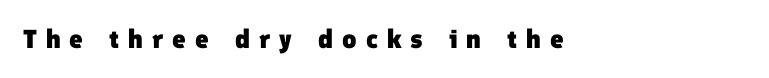
The image shows 26 px bold type; set left-aligned, unusually wide letter spacing (+0.34 em), not underlined.
